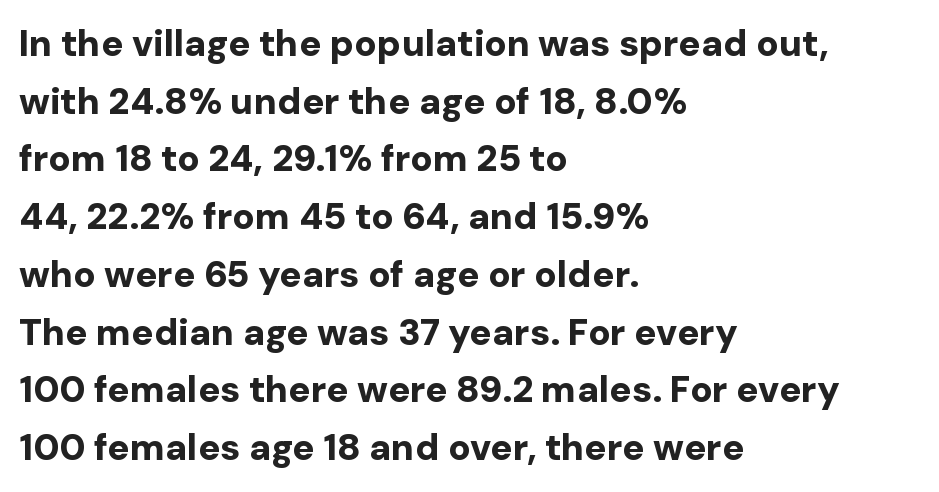
{"serif": "no", "italic": "no", "bold": "yes", "weight": "bold", "width": "normal", "stroke_contrast": "low", "x_height": "medium", "monospaced": "no", "underline": "no", "align": "left", "line_spacing": "normal", "line_spacing_ratio": 1.56, "letter_spacing": "normal", "letter_spacing_em": 0.0, "glyph_px": 37}
